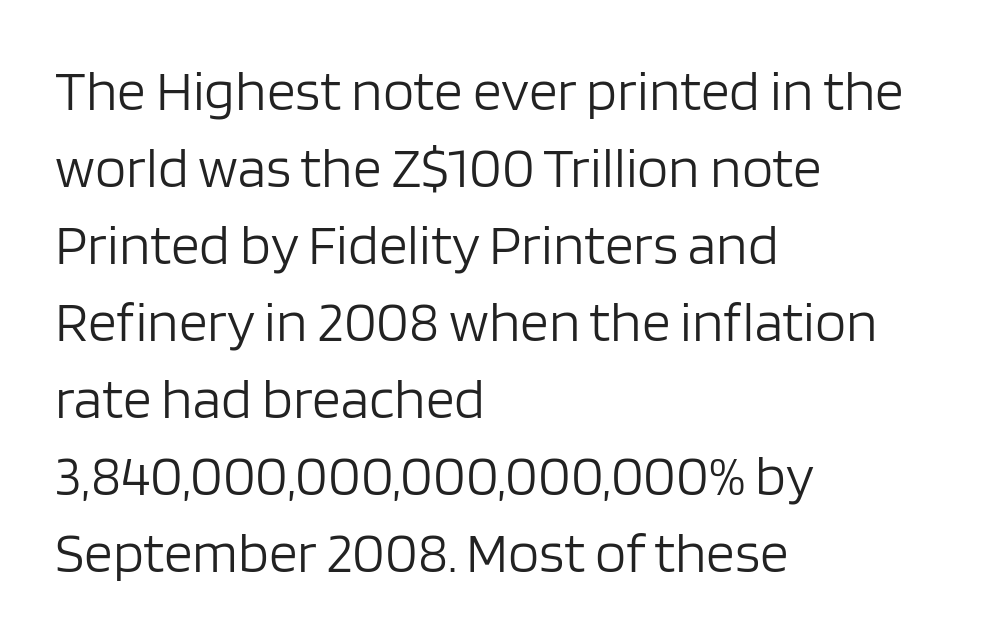
Think of a printed novel: that variable character pitch is what you see here. Glyph-to-glyph distance matches everyday printed text. Every character sits straight up, as roman type does. All the whitespace from short lines collects on the right. The space beneath each line is pristine and unruled. Stems and bowls with no extra thickness — not bold.
